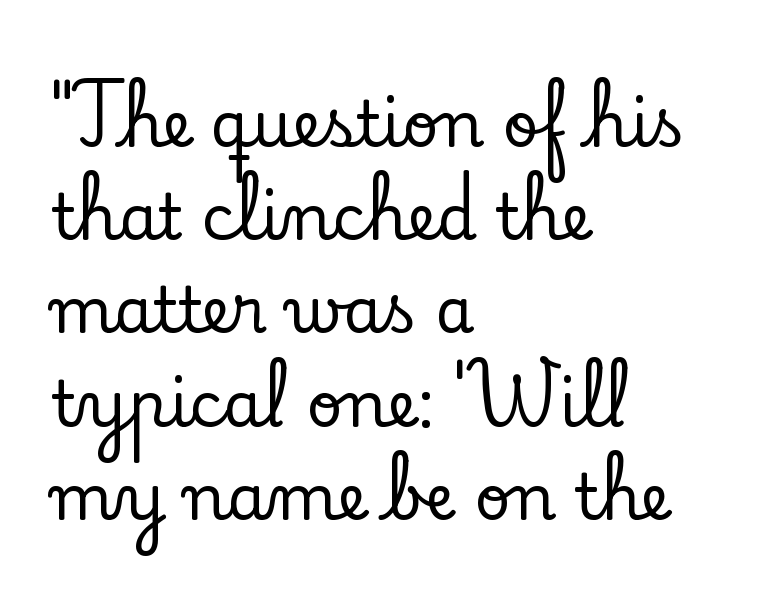
The image shows 63 px serif type, upright; set left-aligned, normal line spacing (1.48x), normal letter spacing, not underlined; low stroke contrast and a small x-height.
